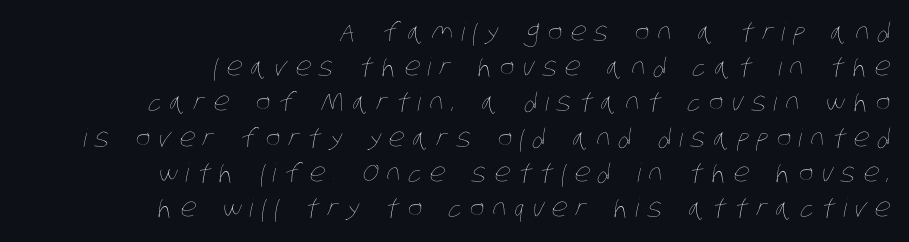
{"bold": "no", "underline": "no", "align": "right", "line_spacing": "normal", "line_spacing_ratio": 1.41, "letter_spacing": "wide", "letter_spacing_em": 0.32, "glyph_px": 25}
